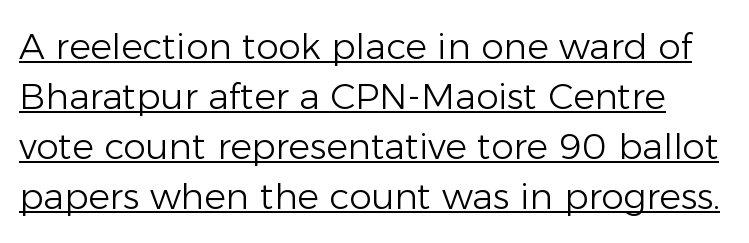
The image shows 36 px light sans-serif type, upright; set normal line spacing (1.39x), normal letter spacing, underlined; low stroke contrast and a medium x-height.
